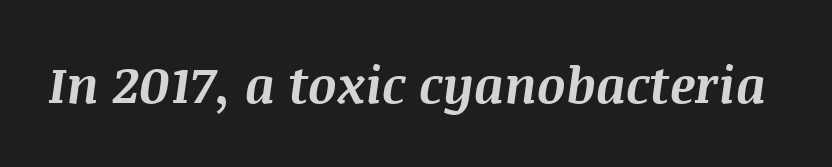
{"italic": "yes", "lean": "right", "slant_degrees": 8, "bold": "yes", "weight": "bold", "width": "normal", "stroke_contrast": "medium", "x_height": "large", "monospaced": "no", "underline": "no", "letter_spacing": "normal", "letter_spacing_em": 0.0, "glyph_px": 50}
